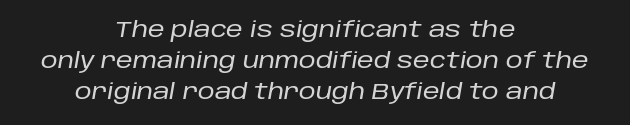
Q: Is the text italic (slanted)? A: Yes, it leans right by about 10 degrees.
Q: Is the text underlined? A: No.
Q: How is the paragraph aligned? A: Centered.
Q: Is the spacing between letters normal or unusually wide? A: Normal.
Q: Is the spacing between lines tight, normal or loose? A: Normal.
